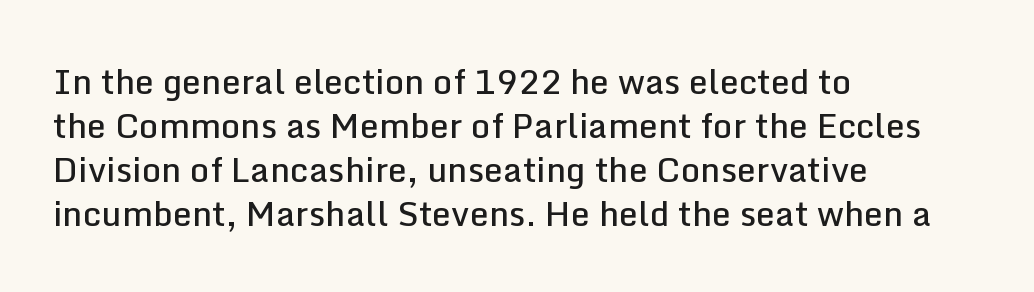
Q: Is the text bold? A: Semi-bold.
Q: Is the text italic (slanted)? A: No, it is upright.
Q: Is the typeface a serif or a sans-serif typeface? A: Sans-serif.
Q: Is the text underlined? A: No.
Q: How is the paragraph aligned? A: Left-aligned.
Q: Is the spacing between letters normal or unusually wide? A: Normal.
Q: Is the spacing between lines tight, normal or loose? A: Normal.
Q: Width (condensed, normal, or wide)? A: Normal.
Q: Stroke contrast? A: Low.
Q: x-height? A: Medium.
Q: Monospaced? A: No.
